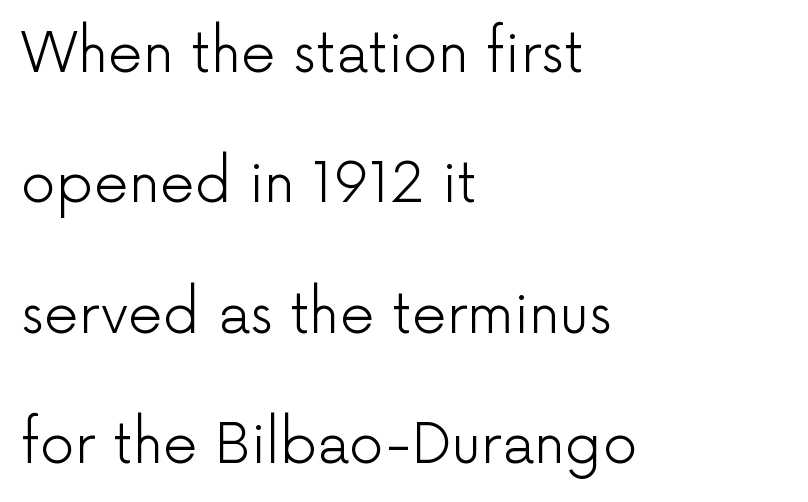
Nothing unusual about the tracking: characters are spaced as the font intends. Posture: vertical. Weight: in the light-to-regular range. Type style note: lacks serifs. The passage shown is typed in a proportional face where columns would drift. Baseline-to-baseline distance is far greater than the letter height.
